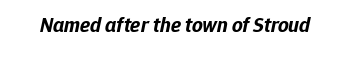
Q: Is the text bold? A: Yes.
Q: Is the text italic (slanted)? A: Yes, it leans right by about 12 degrees.
Q: Is the text underlined? A: No.
Q: Is the spacing between letters normal or unusually wide? A: Normal.
